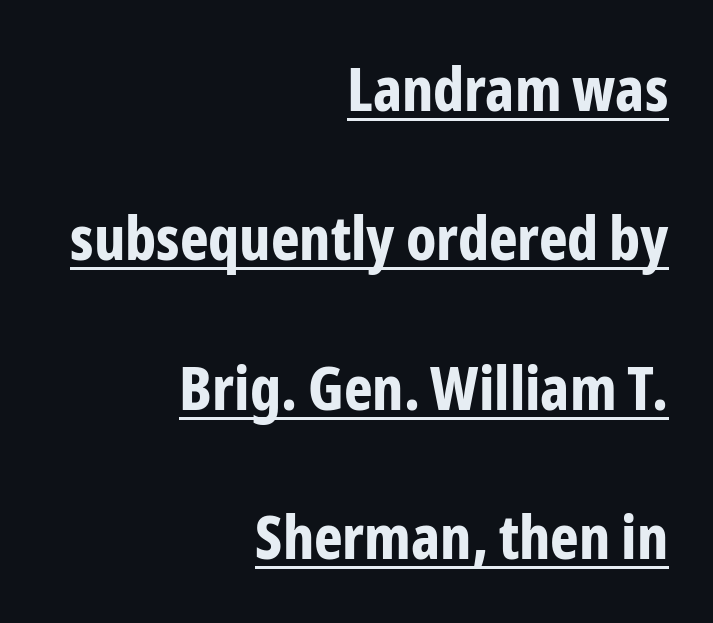
Q: Is the text bold? A: Yes.
Q: Is the text italic (slanted)? A: No, it is upright.
Q: Is the typeface a serif or a sans-serif typeface? A: Sans-serif.
Q: Is the text underlined? A: Yes.
Q: How is the paragraph aligned? A: Right-aligned.
Q: Is the spacing between letters normal or unusually wide? A: Normal.
Q: Is the spacing between lines tight, normal or loose? A: Loose.
Q: Width (condensed, normal, or wide)? A: Condensed.
Q: Stroke contrast? A: Low.
Q: x-height? A: Medium.
Q: Monospaced? A: No.
